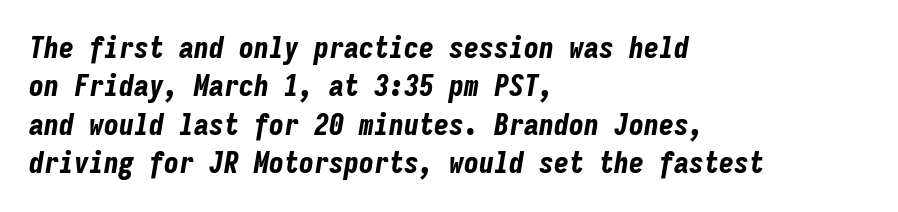
The image shows 30 px bold, condensed type, italic (leaning right), monospaced; set left-aligned, normal line spacing (1.28x), normal letter spacing, not underlined; low stroke contrast and a medium x-height.
